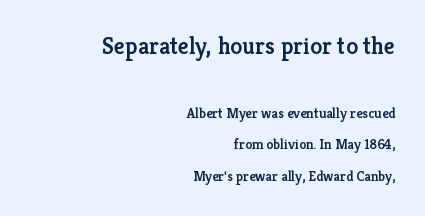
Q: Is the text bold? A: Semi-bold.
Q: Is the text italic (slanted)? A: No, it is upright.
Q: Is the text underlined? A: No.
Q: How is the paragraph aligned? A: Right-aligned.
Q: Is the spacing between letters normal or unusually wide? A: Normal.
Q: Is the spacing between lines tight, normal or loose? A: Loose.
Q: Which block of text is set in a larger size, the first (top) or the second (bottom)? A: The first (top) one.
